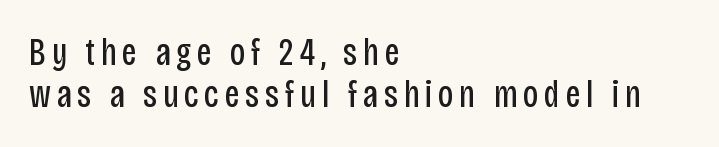
Weight: in the light-to-regular range. Decoration check: the copy has no underline. Designer's note — italics off, roman on. Varying glyph widths throughout — classic text-font behaviour.
